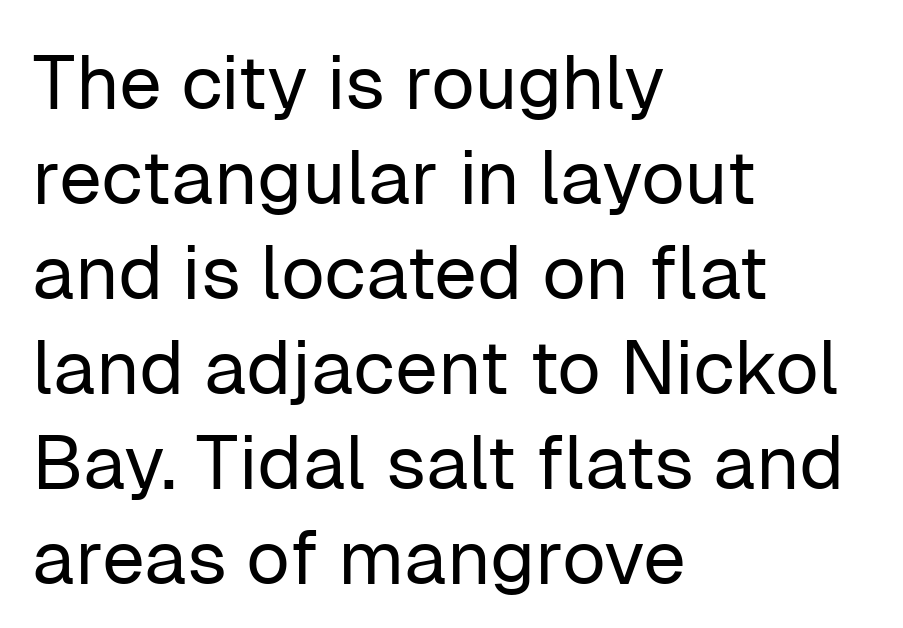
Q: Is the text bold? A: No.
Q: Is the text italic (slanted)? A: No, it is upright.
Q: Is the typeface a serif or a sans-serif typeface? A: Sans-serif.
Q: Is the text underlined? A: No.
Q: How is the paragraph aligned? A: Left-aligned.
Q: Is the spacing between letters normal or unusually wide? A: Normal.
Q: Is the spacing between lines tight, normal or loose? A: Normal.
Q: Width (condensed, normal, or wide)? A: Normal.
Q: Stroke contrast? A: Low.
Q: x-height? A: Medium.
Q: Monospaced? A: No.
